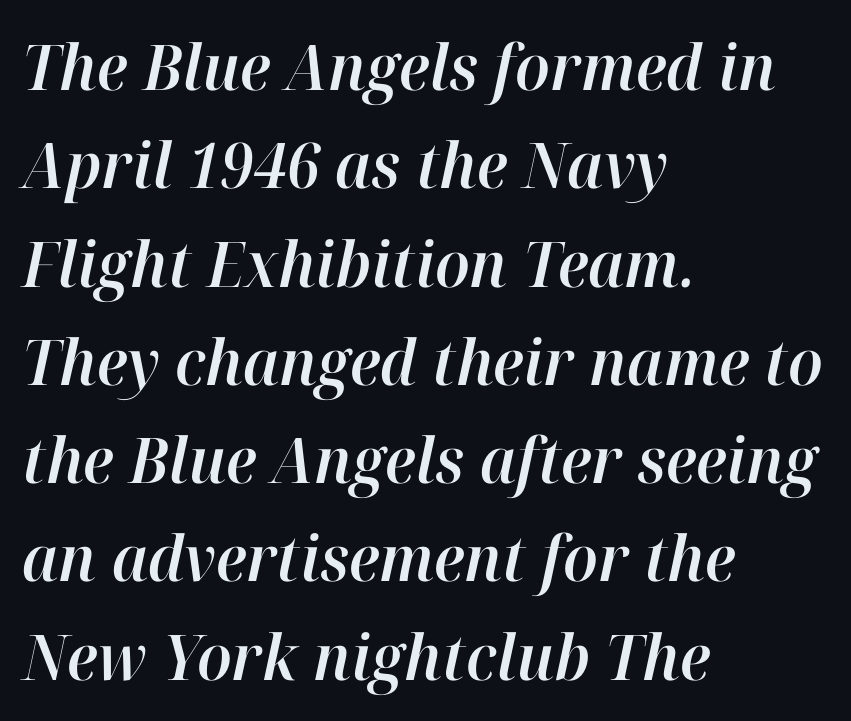
The letters sit at their default tracking, neither squeezed nor spread. If you measured baseline to baseline, you'd find a middling distance. A student would call this left alignment; a typographer would say flush left, rag right. Would a proofreader flag this as italicized? Yes.
